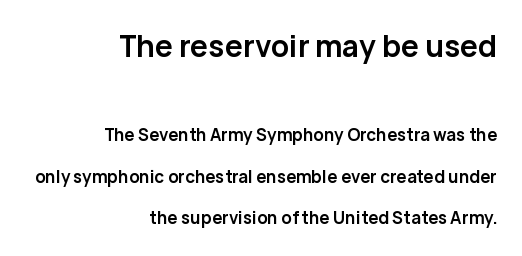
The line-height multiplier appears high, well above default. Classification — sans serif. The rendering uses natural spacing where letterforms have individual widths. Reading top to bottom, the characters get smaller at the block break. Nobody drew a line under any word here.
